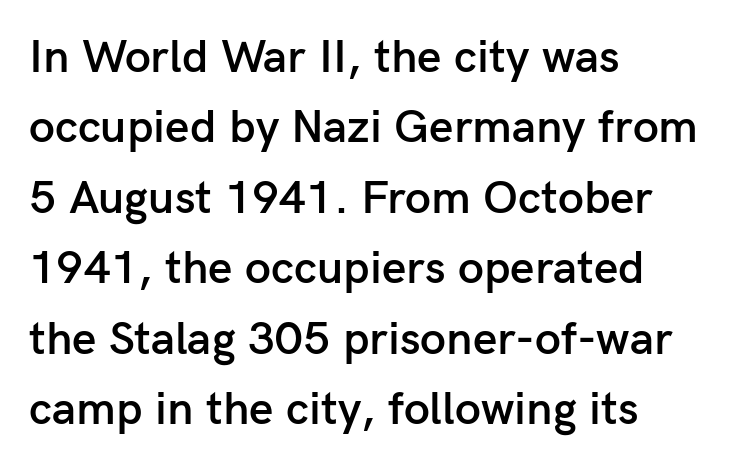
Q: Is the text bold? A: Semi-bold.
Q: Is the text italic (slanted)? A: No, it is upright.
Q: Is the typeface a serif or a sans-serif typeface? A: Sans-serif.
Q: Is the text underlined? A: No.
Q: How is the paragraph aligned? A: Left-aligned.
Q: Is the spacing between letters normal or unusually wide? A: Normal.
Q: Is the spacing between lines tight, normal or loose? A: Normal.
Q: Width (condensed, normal, or wide)? A: Normal.
Q: Stroke contrast? A: Low.
Q: x-height? A: Medium.
Q: Monospaced? A: No.
